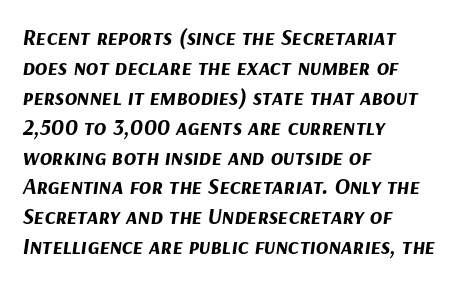
The image shows 23 px bold type, italic (leaning right); set left-aligned, normal line spacing (1.3x), normal letter spacing, not underlined.
